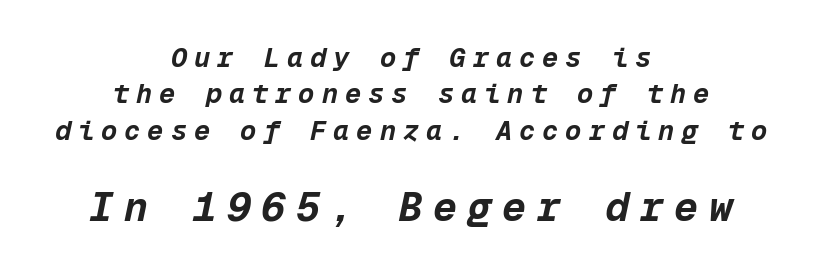
Q: Is the text bold? A: Yes.
Q: Is the text italic (slanted)? A: Yes, it leans right by about 12 degrees.
Q: Is the text underlined? A: No.
Q: How is the paragraph aligned? A: Centered.
Q: Is the spacing between letters normal or unusually wide? A: Unusually wide.
Q: Is the spacing between lines tight, normal or loose? A: Normal.
Q: Which block of text is set in a larger size, the first (top) or the second (bottom)? A: The second (bottom) one.
Q: Width (condensed, normal, or wide)? A: Normal.
Q: Stroke contrast? A: Low.
Q: x-height? A: Medium.
Q: Monospaced? A: Yes.
